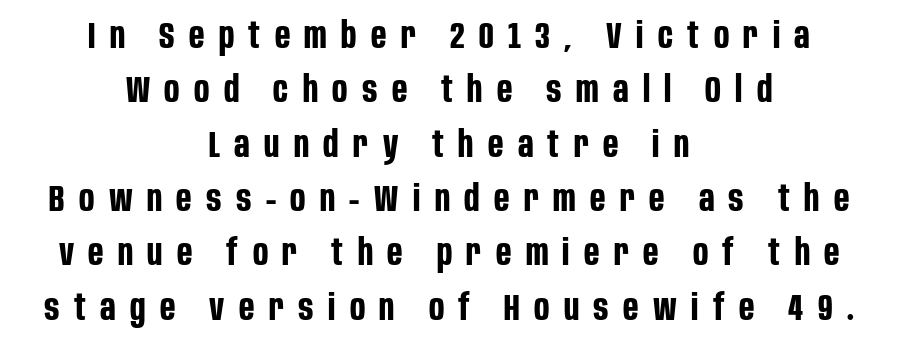
If you folded the block vertically in half, each line would mirror itself in length. The lettering holds an erect, upright posture throughout. Serifs: no, the terminals of the letterforms are clean. Heavy-handed strokes throughout: this text is bold.
